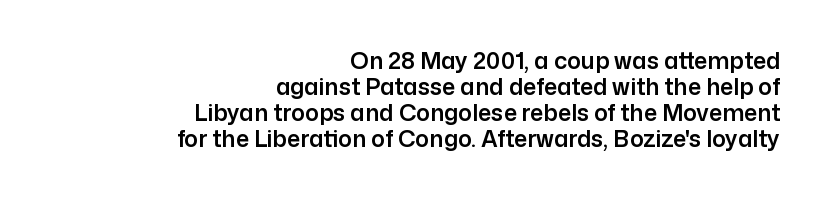
{"italic": "no", "underline": "no", "align": "right", "line_spacing": "tight", "line_spacing_ratio": 1.13, "letter_spacing": "normal", "letter_spacing_em": 0.0, "glyph_px": 23}
